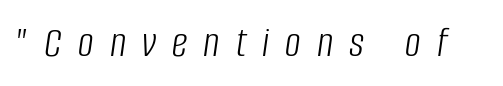
Note the varied advance widths — an 'i' is clearly narrower than an 'm'. Characters are canted at an angle relative to the baseline's perpendicular. Weight: not bold — regular or lighter. Type without underlining. The type is letterspaced generously, with wide tracking.
